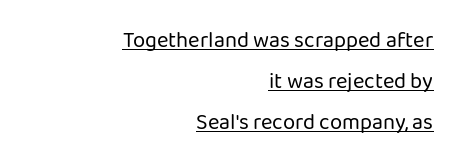
{"italic": "no", "bold": "no", "underline": "yes", "align": "right", "line_spacing_ratio": 1.87, "letter_spacing": "normal", "letter_spacing_em": 0.0, "glyph_px": 22}
